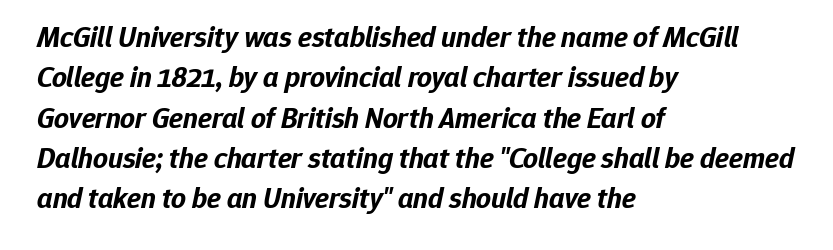
Underlining? Definitely not there. Honestly, the row spacing looks completely unremarkable. The rendering keeps characters at their native spacing. The specimen reads as italic at a glance. The paragraph has a hard left edge and a soft right edge. You could not count columns in this text — the font is proportionally spaced.
